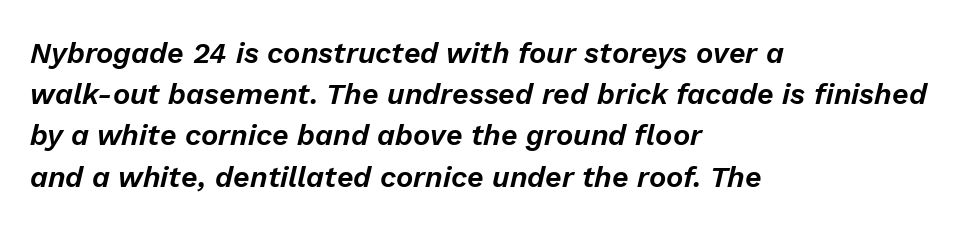
The image shows 29 px text type, italic (leaning right); set left-aligned, normal line spacing (1.42x), normal letter spacing, not underlined; low stroke contrast and a medium x-height.
